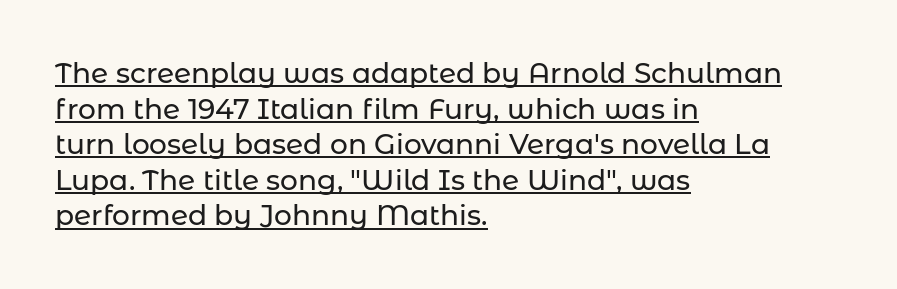
Q: Is the text italic (slanted)? A: No, it is upright.
Q: Is the typeface a serif or a sans-serif typeface? A: Sans-serif.
Q: Is the text underlined? A: Yes.
Q: How is the paragraph aligned? A: Left-aligned.
Q: Is the spacing between letters normal or unusually wide? A: Normal.
Q: Is the spacing between lines tight, normal or loose? A: Normal.
Q: Width (condensed, normal, or wide)? A: Normal.
Q: Stroke contrast? A: Low.
Q: x-height? A: Medium.
Q: Monospaced? A: No.
